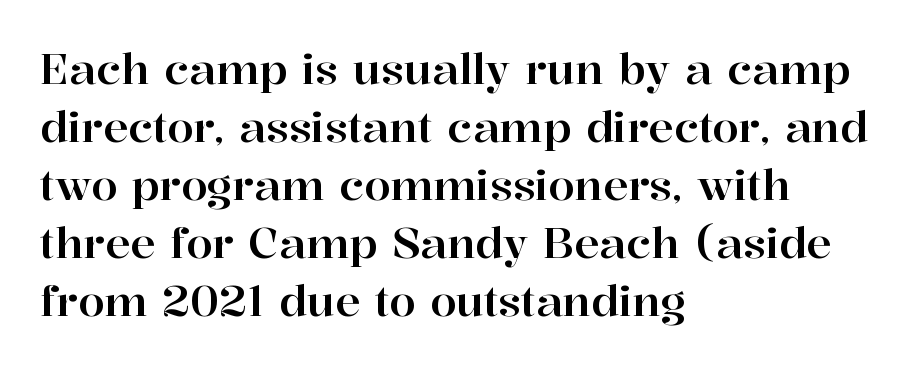
{"serif": "yes", "italic": "no", "width": "normal", "stroke_contrast": "high", "x_height": "medium", "monospaced": "no", "underline": "no", "align": "left", "line_spacing": "normal", "line_spacing_ratio": 1.38, "letter_spacing": "normal", "letter_spacing_em": 0.0, "glyph_px": 42}
